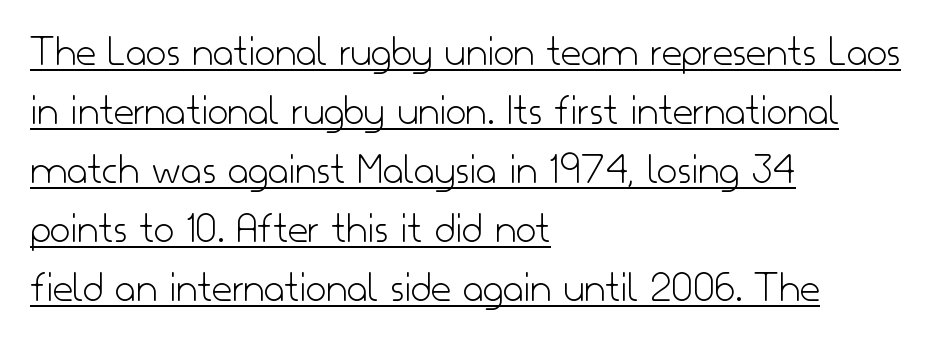
This sample has the flowing, uneven cadence of proportional lettering. These lines are composed in type without serifs. This sample carries an underscore along the baseline area. The vertical gap from one line to the next is medium. The lines are quadded left.
